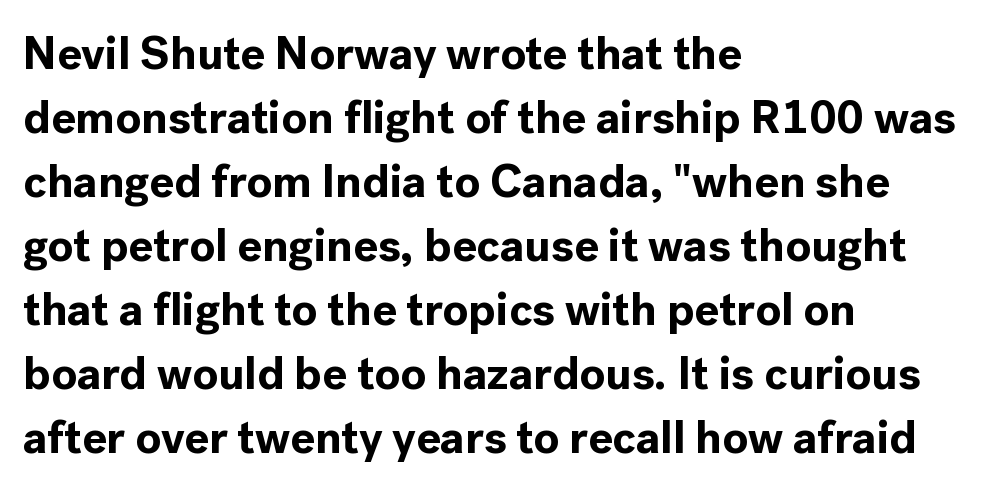
{"serif": "no", "italic": "no", "bold": "yes", "weight": "bold", "width": "normal", "x_height": "medium", "monospaced": "no", "underline": "no", "align": "left", "line_spacing": "normal", "line_spacing_ratio": 1.39, "letter_spacing": "normal", "letter_spacing_em": 0.0, "glyph_px": 46}
